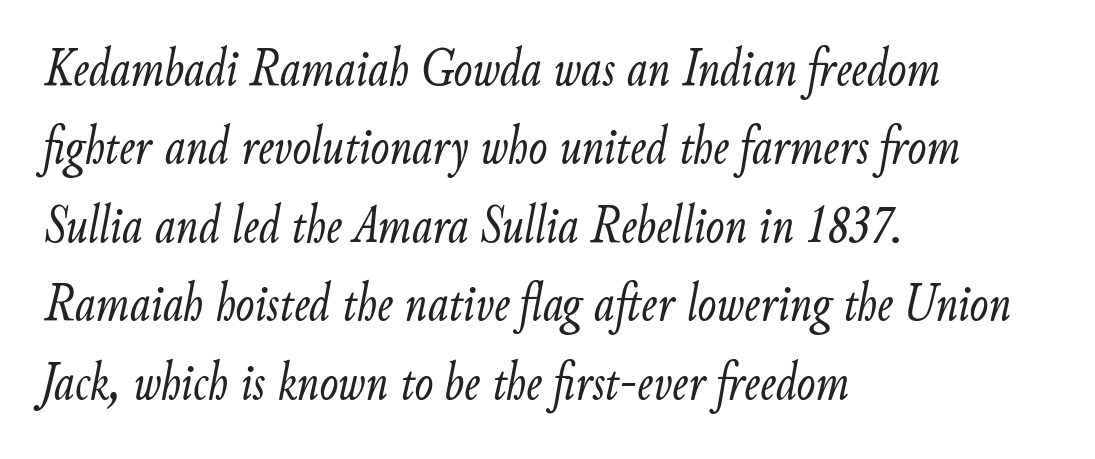
The image shows 56 px light, condensed type, italic (leaning right); set left-aligned, normal line spacing (1.4x), normal letter spacing, not underlined; low stroke contrast and a small x-height.
